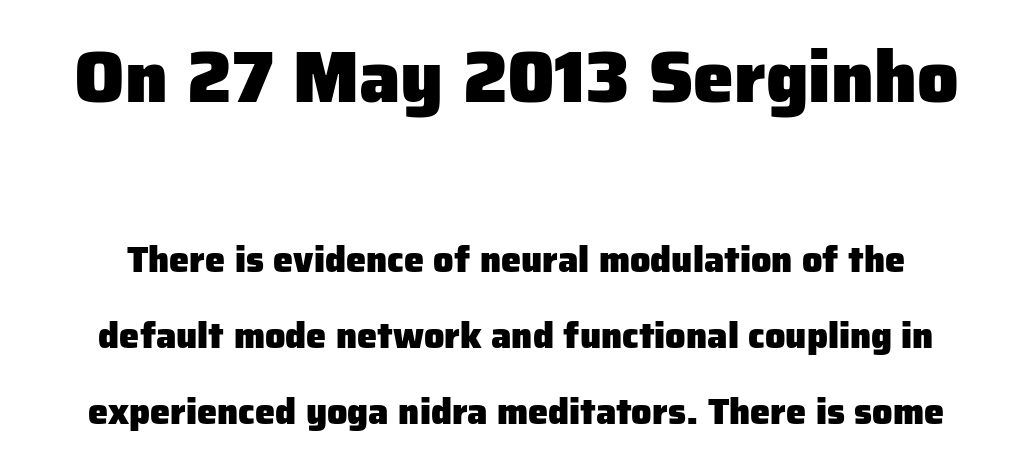
Q: Is the text bold? A: Yes.
Q: Is the text italic (slanted)? A: No, it is upright.
Q: Is the typeface a serif or a sans-serif typeface? A: Sans-serif.
Q: Is the text underlined? A: No.
Q: How is the paragraph aligned? A: Centered.
Q: Is the spacing between letters normal or unusually wide? A: Normal.
Q: Is the spacing between lines tight, normal or loose? A: Loose.
Q: Which block of text is set in a larger size, the first (top) or the second (bottom)? A: The first (top) one.
Q: Width (condensed, normal, or wide)? A: Normal.
Q: Stroke contrast? A: Low.
Q: x-height? A: Medium.
Q: Monospaced? A: No.
